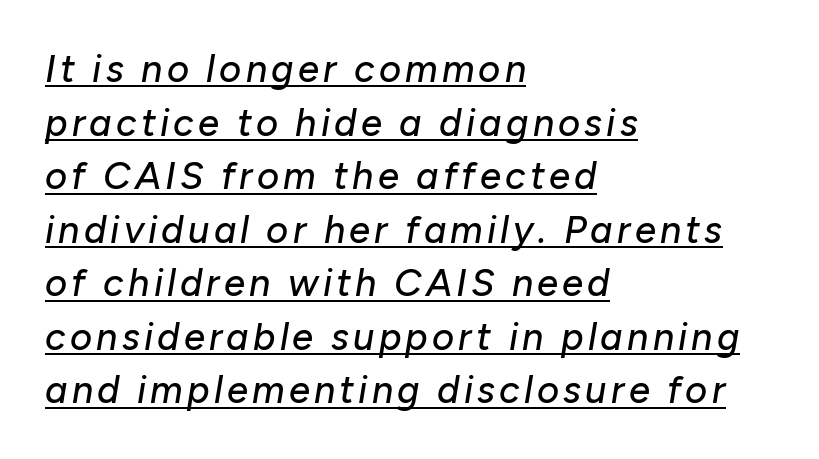
{"italic": "yes", "lean": "right", "slant_degrees": 10, "width": "normal", "stroke_contrast": "low", "x_height": "medium", "monospaced": "no", "underline": "yes", "align": "left", "line_spacing": "normal", "line_spacing_ratio": 1.41, "glyph_px": 38}
